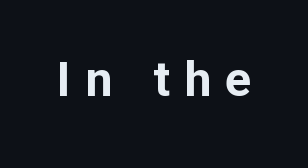
The image shows 49 px bold sans-serif type, upright; set unusually wide letter spacing (+0.29 em), not underlined; low stroke contrast and a medium x-height.
